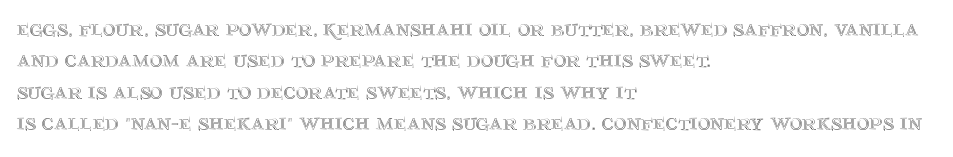
Here the glyphs are tracked normally, forming tight word shapes. Type without underlining. A roman cut, with each character standing at attention. A classic flush-left, rag-right setting is used for this passage.
